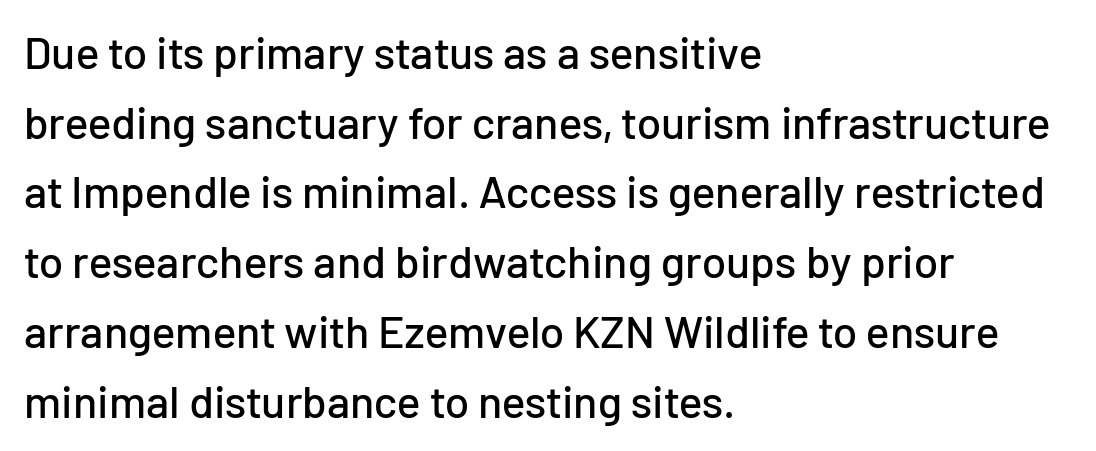
Q: Is the text italic (slanted)? A: No, it is upright.
Q: Is the typeface a serif or a sans-serif typeface? A: Sans-serif.
Q: Is the text underlined? A: No.
Q: How is the paragraph aligned? A: Left-aligned.
Q: Is the spacing between letters normal or unusually wide? A: Normal.
Q: Is the spacing between lines tight, normal or loose? A: Normal.
Q: Width (condensed, normal, or wide)? A: Normal.
Q: Stroke contrast? A: Low.
Q: x-height? A: Medium.
Q: Monospaced? A: No.
